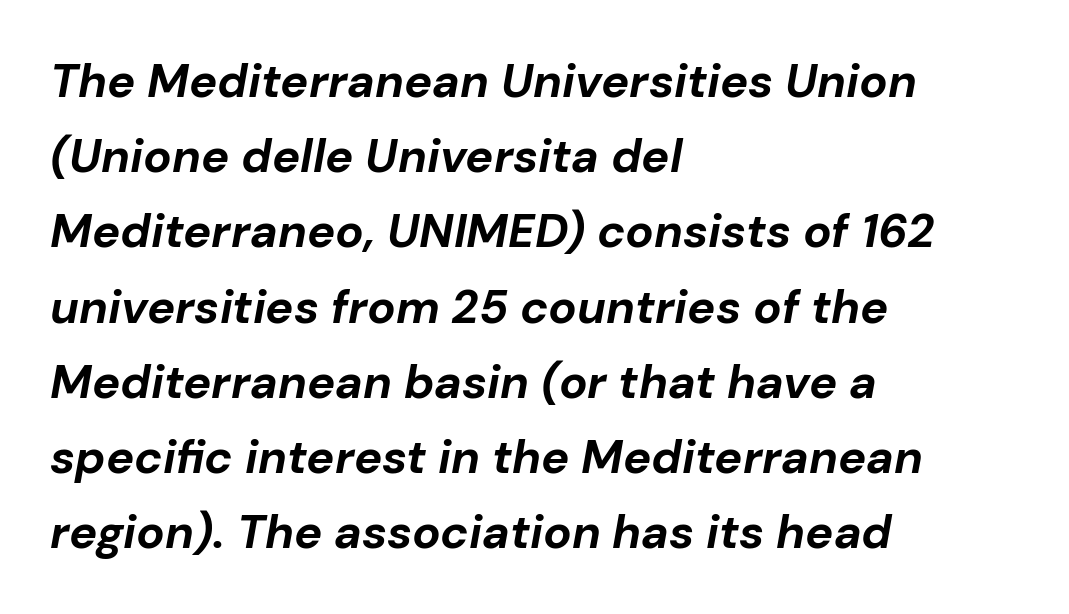
The letters are bold, with thick, heavy strokes. The lines are quadded left. Plain, unruled lines of type. Nobody touched the tracking dial on this one. The text carries the slant typical of an italic or oblique font.
